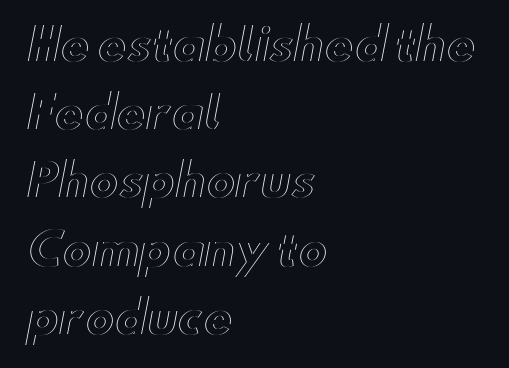
{"width": "wide", "x_height": "small", "monospaced": "no", "underline": "no", "align": "left", "line_spacing": "normal", "line_spacing_ratio": 1.55, "letter_spacing": "normal", "letter_spacing_em": 0.0, "glyph_px": 44}
